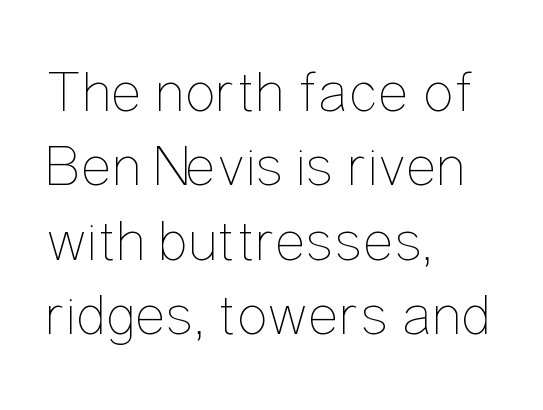
Q: Is the text bold? A: No.
Q: Is the text italic (slanted)? A: No, it is upright.
Q: Is the text underlined? A: No.
Q: How is the paragraph aligned? A: Left-aligned.
Q: Is the spacing between letters normal or unusually wide? A: Normal.
Q: Is the spacing between lines tight, normal or loose? A: Normal.
Q: Width (condensed, normal, or wide)? A: Condensed.
Q: Stroke contrast? A: Low.
Q: x-height? A: Medium.
Q: Monospaced? A: No.
